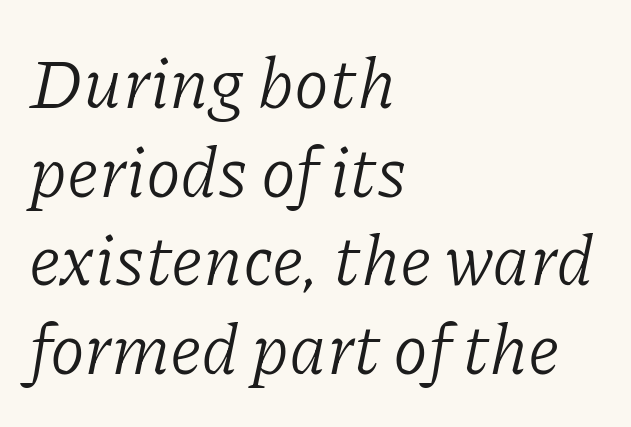
Q: Is the text bold? A: No.
Q: Is the text italic (slanted)? A: Yes, it leans right by about 11 degrees.
Q: Is the typeface a serif or a sans-serif typeface? A: Serif.
Q: Is the text underlined? A: No.
Q: How is the paragraph aligned? A: Left-aligned.
Q: Is the spacing between letters normal or unusually wide? A: Normal.
Q: Is the spacing between lines tight, normal or loose? A: Normal.
Q: Width (condensed, normal, or wide)? A: Normal.
Q: Stroke contrast? A: Low.
Q: x-height? A: Medium.
Q: Monospaced? A: No.
